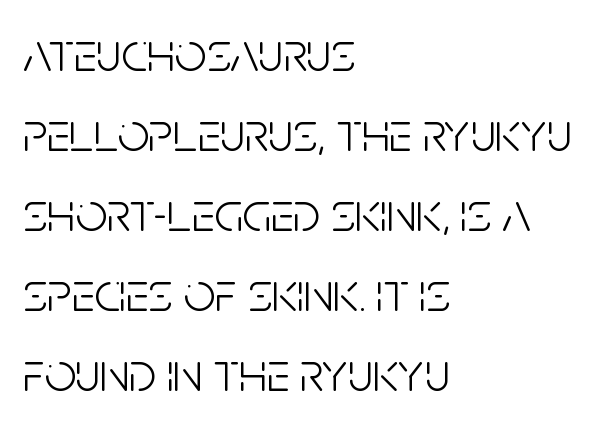
{"serif": "no", "italic": "no", "bold": "no", "weight": "light", "width": "condensed", "stroke_contrast": "low", "x_height": "large", "monospaced": "no", "underline": "no", "align": "left", "line_spacing": "normal", "line_spacing_ratio": 1.43, "letter_spacing": "normal", "letter_spacing_em": 0.0, "glyph_px": 56}
